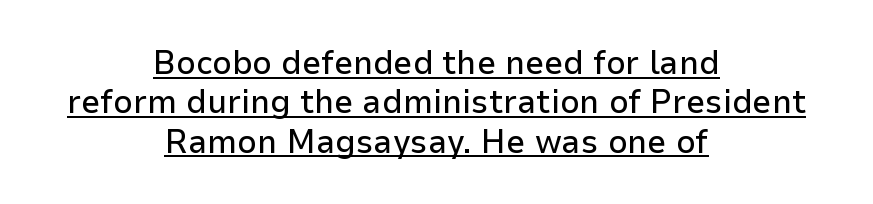
{"serif": "no", "italic": "no", "width": "normal", "stroke_contrast": "low", "x_height": "medium", "monospaced": "no", "underline": "yes", "align": "center", "line_spacing_ratio": 1.16, "letter_spacing": "normal", "letter_spacing_em": 0.0, "glyph_px": 34}
